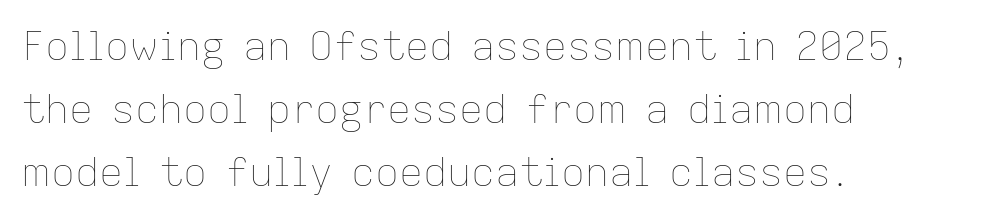
These glyphs show unthickened strokes, regular width or finer. Typeset ragged right — the left edge is the straight one. Designer's note — italics off, roman on. Proportional: the letters do not fall into vertical columns. Just letters on the line, the space beneath them empty. The face used here is rendered with its standard letterfit.
